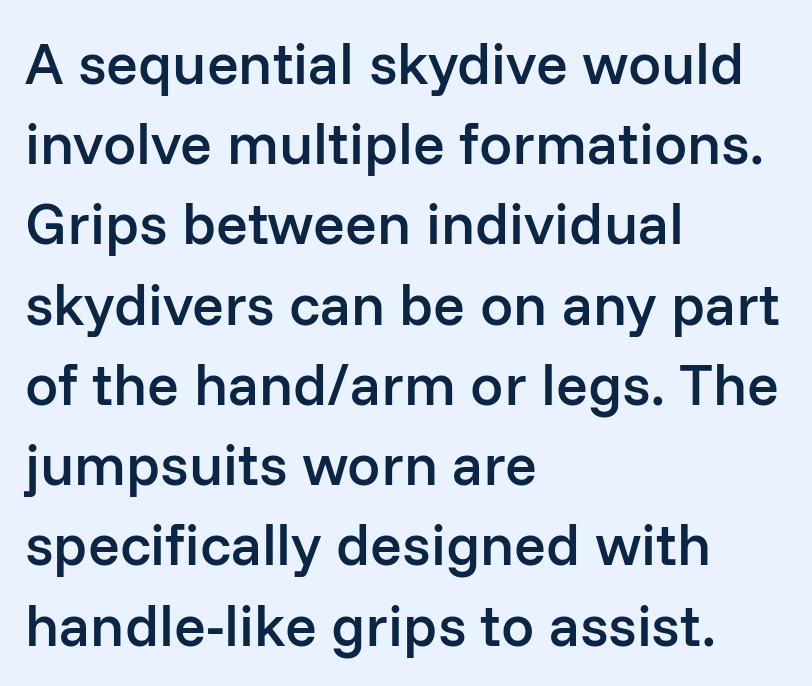
{"serif": "no", "italic": "no", "bold": "semi", "weight": "semibold", "width": "normal", "stroke_contrast": "low", "x_height": "medium", "monospaced": "no", "underline": "no", "align": "left", "line_spacing": "normal", "line_spacing_ratio": 1.36, "letter_spacing": "normal", "letter_spacing_em": 0.0, "glyph_px": 59}
